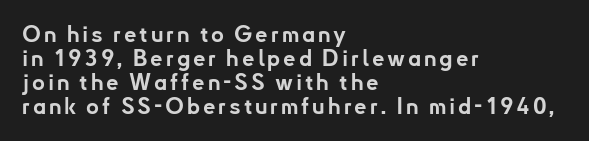
Q: Is the text bold? A: Yes.
Q: Is the text italic (slanted)? A: No, it is upright.
Q: Is the text underlined? A: No.
Q: How is the paragraph aligned? A: Left-aligned.
Q: Is the spacing between lines tight, normal or loose? A: Tight.
